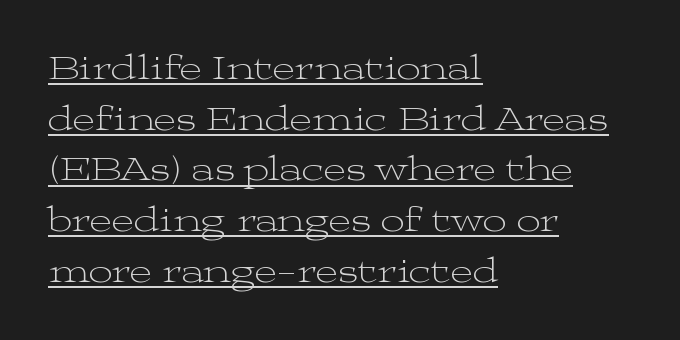
Designer's note — italics off, roman on. Varying glyph widths throughout — classic text-font behaviour. The letters sit at their default tracking, neither squeezed nor spread. Is there an underline? Yes — a line sits under the letters. Visually the block forms a straight wall on the left and a jagged coastline on the right.
